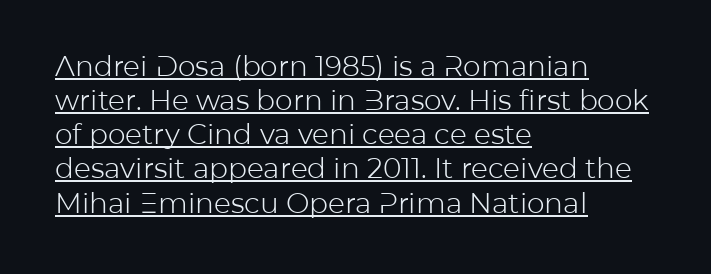
Q: Is the text bold? A: No.
Q: Is the text italic (slanted)? A: No, it is upright.
Q: Is the typeface a serif or a sans-serif typeface? A: Sans-serif.
Q: Is the text underlined? A: Yes.
Q: How is the paragraph aligned? A: Left-aligned.
Q: Is the spacing between letters normal or unusually wide? A: Normal.
Q: Width (condensed, normal, or wide)? A: Normal.
Q: Stroke contrast? A: Low.
Q: x-height? A: Medium.
Q: Monospaced? A: No.
